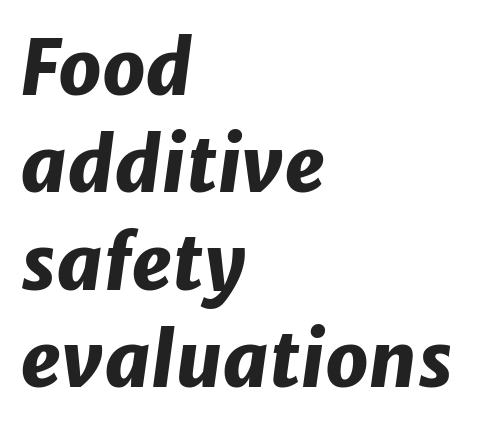
The foot of each line stays bare and open. You could not count columns in this text — the font is proportionally spaced. Each word holds together tightly as a unit, with standard inter-letter gaps. Look at the stroke-to-counter ratio: heavy, a bold.
